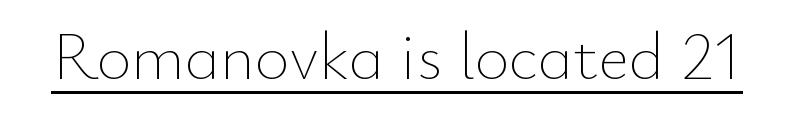
The image shows 67 px thin type, upright; set normal letter spacing, underlined; low stroke contrast and a small x-height.
